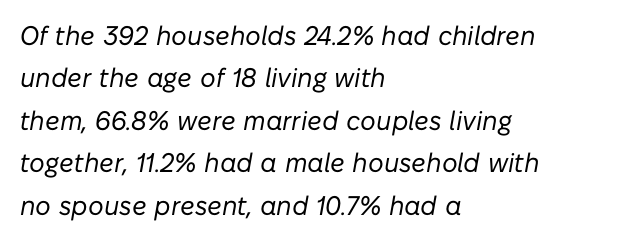
The image shows 27 px text type, italic (leaning right); set left-aligned, normal line spacing (1.57x), normal letter spacing, not underlined.
